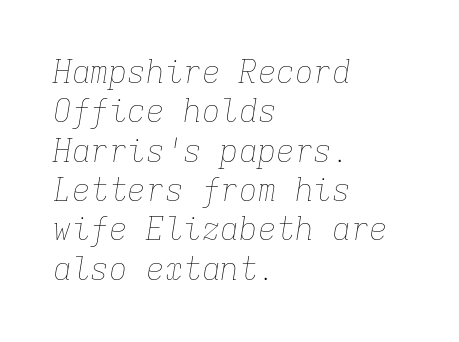
The image shows 31 px thin type, italic (leaning right), monospaced; set left-aligned, normal line spacing (1.27x), normal letter spacing, not underlined; low stroke contrast and a medium x-height.
